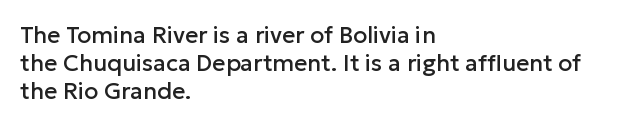
Q: Is the text italic (slanted)? A: No, it is upright.
Q: Is the text underlined? A: No.
Q: How is the paragraph aligned? A: Left-aligned.
Q: Is the spacing between letters normal or unusually wide? A: Normal.
